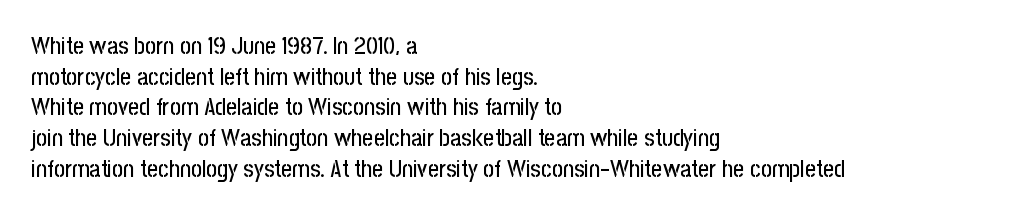
Q: Is the text italic (slanted)? A: No, it is upright.
Q: Is the text underlined? A: No.
Q: How is the paragraph aligned? A: Left-aligned.
Q: Is the spacing between letters normal or unusually wide? A: Normal.
Q: Is the spacing between lines tight, normal or loose? A: Normal.
